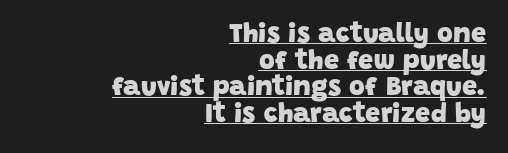
Layout note: lines flush right. The typesetter has applied underlining to the passage shown. These lines carry a lot of weight — the face is fully bold. Cramped leading. Each word holds together tightly as a unit, with standard inter-letter gaps.
